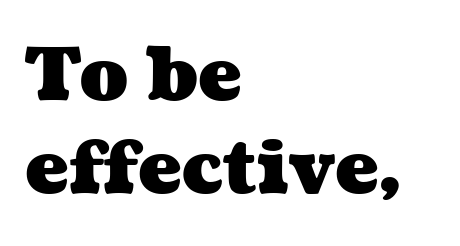
The image shows 73 px heavy, wide type; set left-aligned, normal line spacing (1.27x), normal letter spacing, not underlined; medium stroke contrast and a medium x-height.
